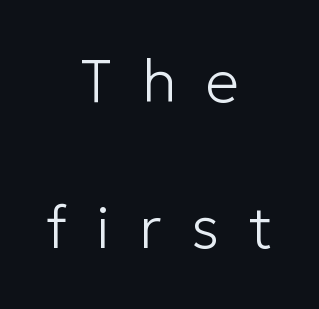
Unmarked baselines from the first word to the last. The compositor balanced each line on the midline. It's the straight-up-and-down kind of type. The face used here is proportionally spaced, like ordinary book or web type. Airy leading. In terms of letterspacing, this is a distinctly airy, spread setting.
